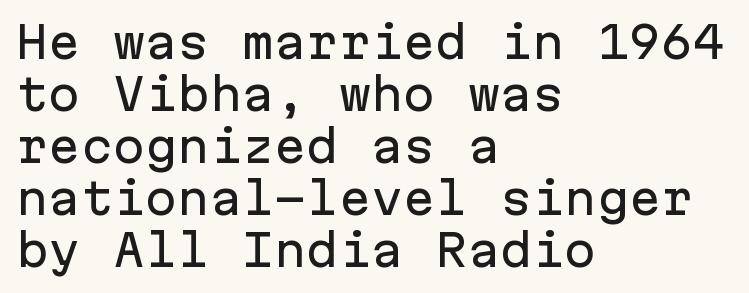
The image shows 43 px sans-serif type, upright, monospaced; set left-aligned, line spacing 1.21x, normal letter spacing, not underlined; low stroke contrast and a medium x-height.
